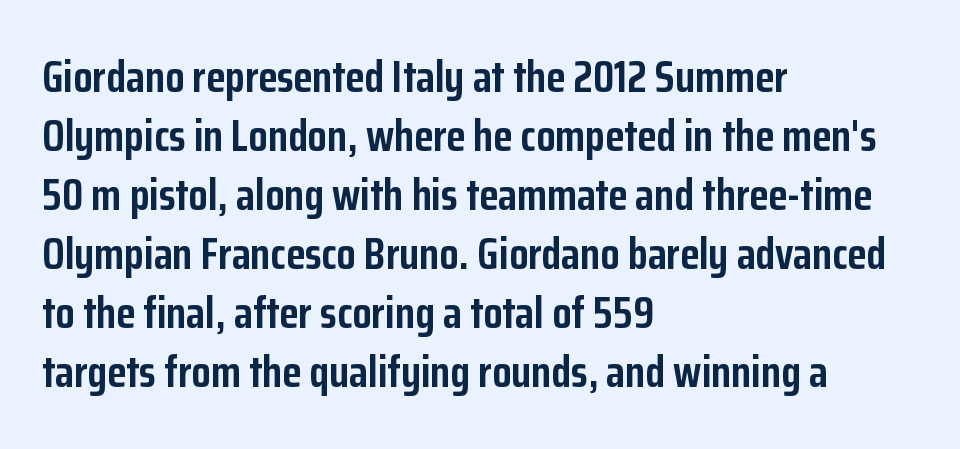
The image shows 44 px semibold, condensed sans-serif type, upright; set left-aligned, normal line spacing (1.34x), normal letter spacing, not underlined; low stroke contrast and a medium x-height.
